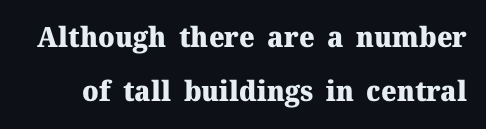
The image shows 28 px heavy serif type, upright; set loose line spacing (1.92x), normal letter spacing, not underlined; medium stroke contrast and a medium x-height.
